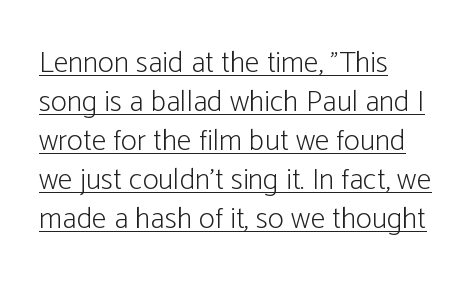
A typesetter would call this zero additional tracking. The glyphs in this specimen are sans serif. No extra ink here — the face is not bold. Whoever set this chose a conventional vertical rhythm. It's the straight-up-and-down kind of type.
